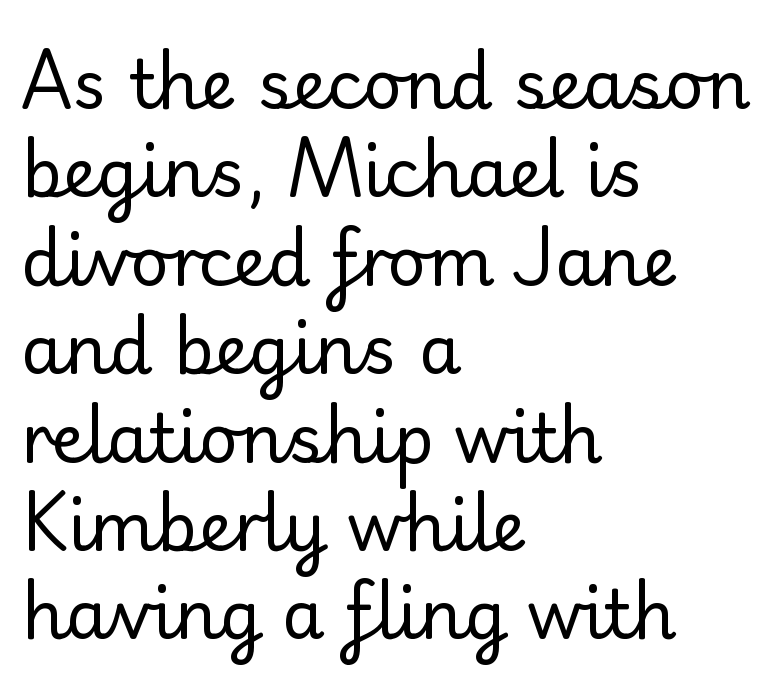
Q: Is the text bold? A: No.
Q: Is the text italic (slanted)? A: No, it is upright.
Q: Is the typeface a serif or a sans-serif typeface? A: Sans-serif.
Q: Is the text underlined? A: No.
Q: How is the paragraph aligned? A: Left-aligned.
Q: Is the spacing between letters normal or unusually wide? A: Normal.
Q: Is the spacing between lines tight, normal or loose? A: Normal.
Q: Width (condensed, normal, or wide)? A: Normal.
Q: Stroke contrast? A: Low.
Q: x-height? A: Small.
Q: Monospaced? A: No.
